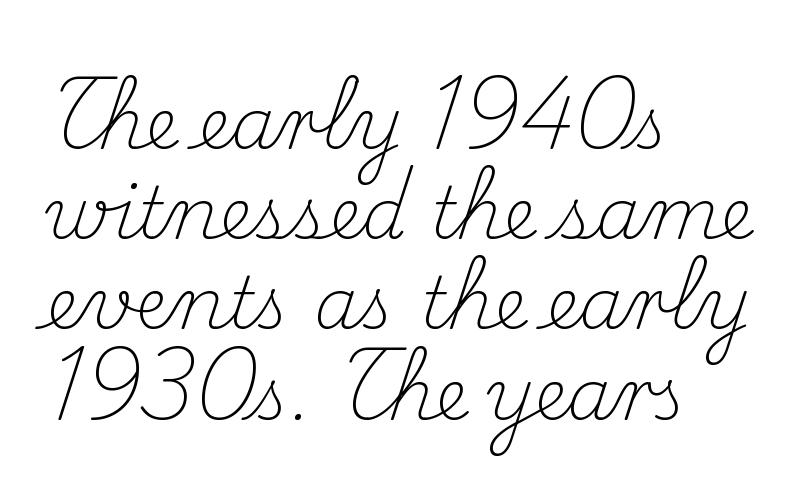
{"serif": "yes", "bold": "no", "weight": "light", "width": "normal", "stroke_contrast": "medium", "x_height": "small", "monospaced": "no", "underline": "no", "align": "left", "line_spacing": "normal", "line_spacing_ratio": 1.27, "letter_spacing": "normal", "letter_spacing_em": 0.0, "glyph_px": 71}
